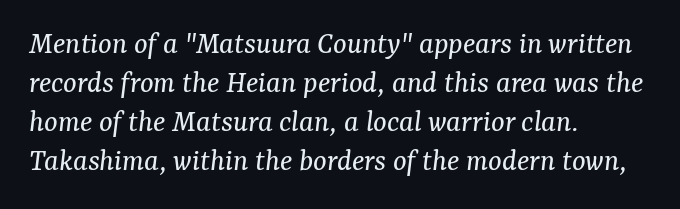
The face used here is seriffed, in the tradition of book romans. This reads as an unemphasized weight, regular at the heaviest. Rule under the text: the space is simply empty. The passage shown leans; its letterforms are oblique. This sample uses plain, unmodified letter spacing.
